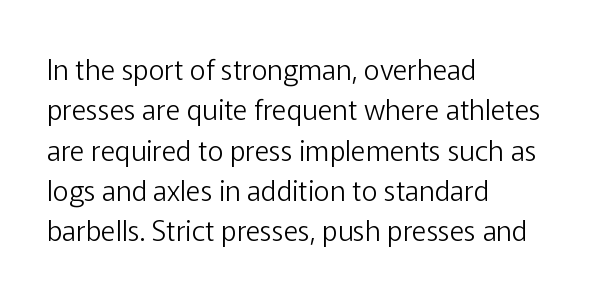
Q: Is the text bold? A: No.
Q: Is the text italic (slanted)? A: No, it is upright.
Q: Is the typeface a serif or a sans-serif typeface? A: Sans-serif.
Q: Is the text underlined? A: No.
Q: How is the paragraph aligned? A: Left-aligned.
Q: Is the spacing between letters normal or unusually wide? A: Normal.
Q: Is the spacing between lines tight, normal or loose? A: Normal.
Q: Width (condensed, normal, or wide)? A: Normal.
Q: Stroke contrast? A: Low.
Q: x-height? A: Medium.
Q: Monospaced? A: No.
